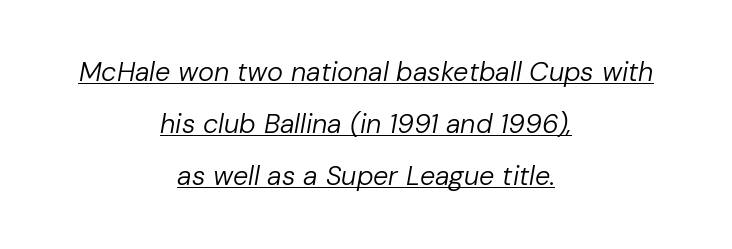
The image shows 27 px text type, italic (leaning right); set centered, loose line spacing (1.93x), normal letter spacing, underlined.
